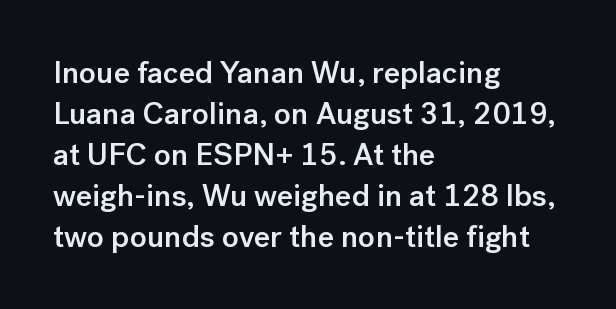
Q: Is the text bold? A: Semi-bold.
Q: Is the text italic (slanted)? A: No, it is upright.
Q: Is the typeface a serif or a sans-serif typeface? A: Sans-serif.
Q: Is the text underlined? A: No.
Q: How is the paragraph aligned? A: Left-aligned.
Q: Is the spacing between letters normal or unusually wide? A: Normal.
Q: Is the spacing between lines tight, normal or loose? A: Normal.
Q: Width (condensed, normal, or wide)? A: Normal.
Q: Stroke contrast? A: Low.
Q: x-height? A: Medium.
Q: Monospaced? A: No.
